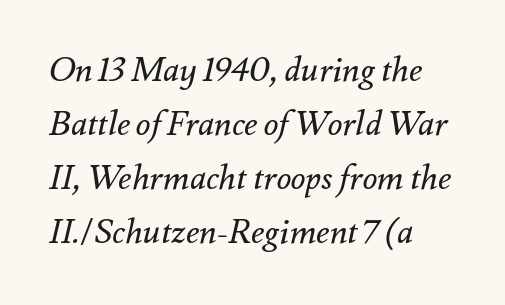
The letters advance in unequal steps, a hallmark of proportional type. If you drew a line through each stem, it would be angled. Quick note: interline space is typical. Just letters on the line, the space beneath them empty.
